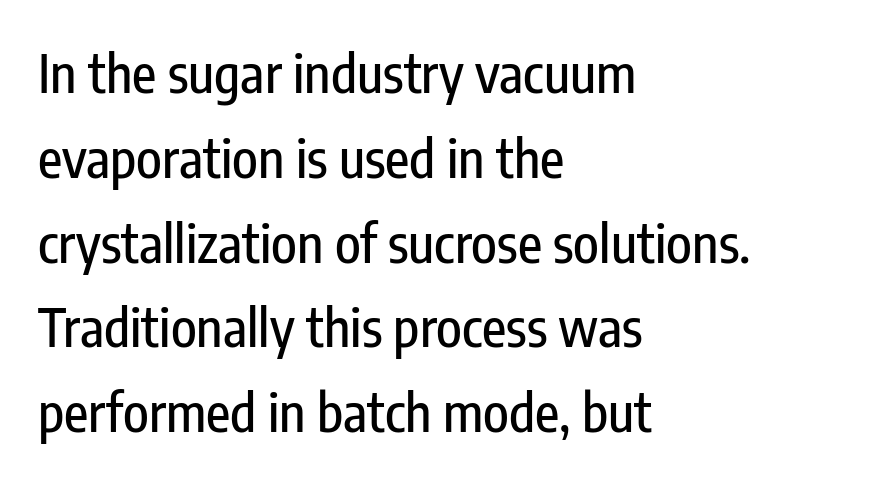
The setting favours the left margin, as ordinary paragraphs usually do. Nobody touched the tracking dial on this one. No italicization has been applied; the sample stays upright. The typeface chosen for these lines omits serifs.
